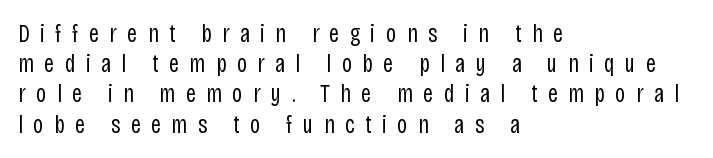
The letterforms stand isolated, each surrounded by extra space. You can tell it's not italic because the verticals are truly vertical. Summary of weight: not heavy and not bold. The glyphs are unaccompanied by any horizontal stroke below them. The lines are quadded left.
